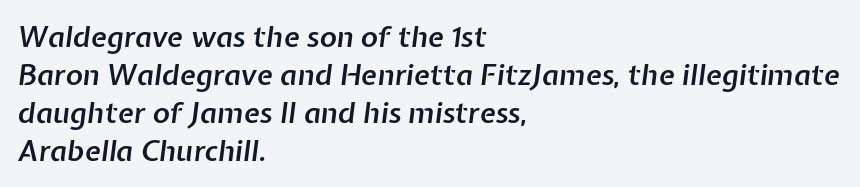
{"italic": "yes", "lean": "right", "slant_degrees": 7, "bold": "semi", "weight": "semibold", "width": "normal", "stroke_contrast": "low", "x_height": "medium", "monospaced": "no", "underline": "no", "align": "left", "line_spacing": "normal", "line_spacing_ratio": 1.31, "letter_spacing": "normal", "letter_spacing_em": 0.0, "glyph_px": 29}
